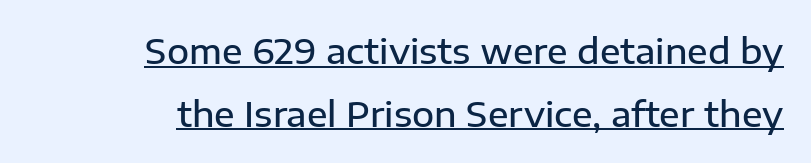
Q: Is the text bold? A: Semi-bold.
Q: Is the text italic (slanted)? A: No, it is upright.
Q: Is the typeface a serif or a sans-serif typeface? A: Sans-serif.
Q: Is the text underlined? A: Yes.
Q: How is the paragraph aligned? A: Right-aligned.
Q: Is the spacing between letters normal or unusually wide? A: Normal.
Q: Width (condensed, normal, or wide)? A: Normal.
Q: Stroke contrast? A: Low.
Q: x-height? A: Medium.
Q: Monospaced? A: No.
